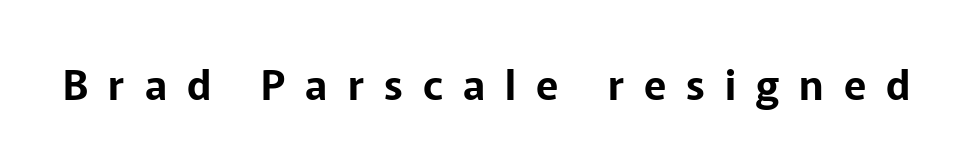
{"serif": "no", "italic": "no", "width": "normal", "stroke_contrast": "low", "x_height": "medium", "monospaced": "no", "underline": "no", "letter_spacing": "wide", "letter_spacing_em": 0.49, "glyph_px": 41}
